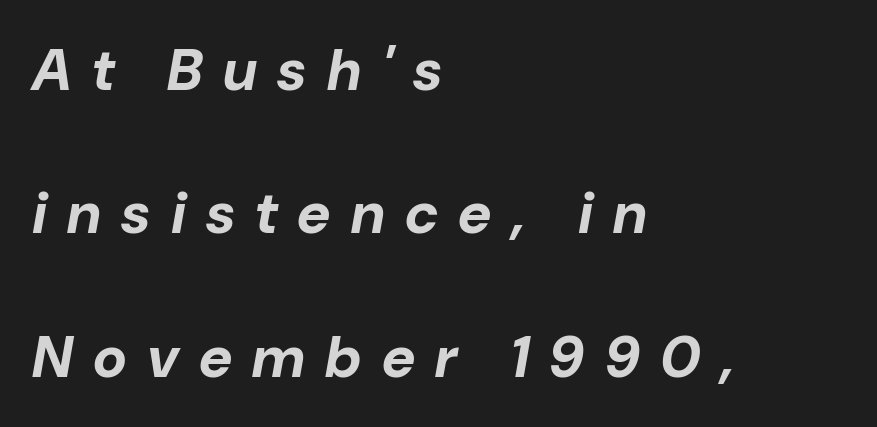
The image shows 58 px bold type, italic (leaning right); set left-aligned, loose line spacing (2.47x), unusually wide letter spacing (+0.35 em), not underlined; low stroke contrast and a medium x-height.
